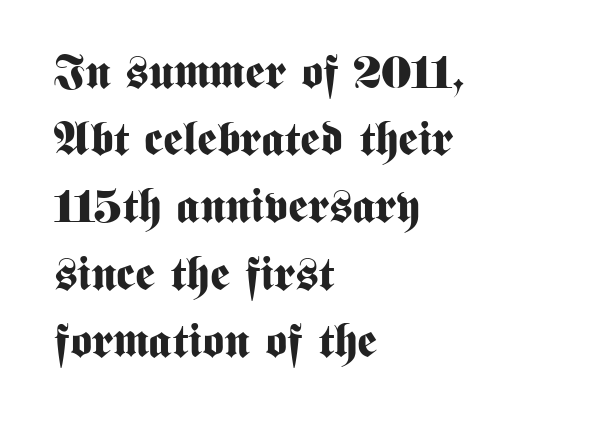
Q: Is the text bold? A: Yes.
Q: Is the text italic (slanted)? A: No, it is upright.
Q: Is the typeface a serif or a sans-serif typeface? A: Sans-serif.
Q: Is the text underlined? A: No.
Q: How is the paragraph aligned? A: Left-aligned.
Q: Is the spacing between letters normal or unusually wide? A: Normal.
Q: Is the spacing between lines tight, normal or loose? A: Normal.
Q: Width (condensed, normal, or wide)? A: Condensed.
Q: Stroke contrast? A: Medium.
Q: x-height? A: Medium.
Q: Monospaced? A: No.
